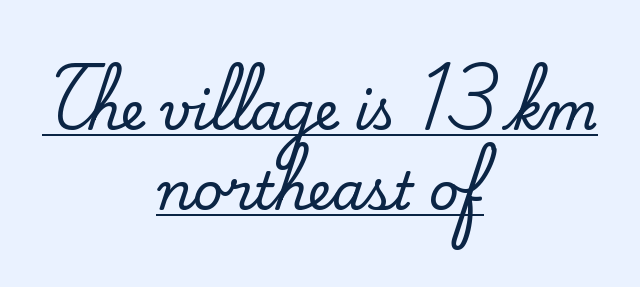
The image shows 52 px serif type; set centered, normal line spacing (1.53x), normal letter spacing, underlined; medium stroke contrast and a small x-height.
